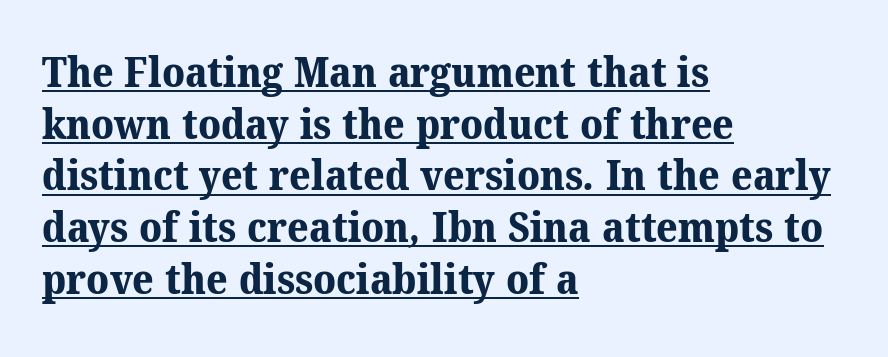
{"serif": "yes", "bold": "yes", "weight": "bold", "width": "normal", "stroke_contrast": "medium", "x_height": "medium", "monospaced": "no", "underline": "yes", "align": "left", "line_spacing_ratio": 1.23, "letter_spacing": "normal", "letter_spacing_em": 0.0, "glyph_px": 42}
